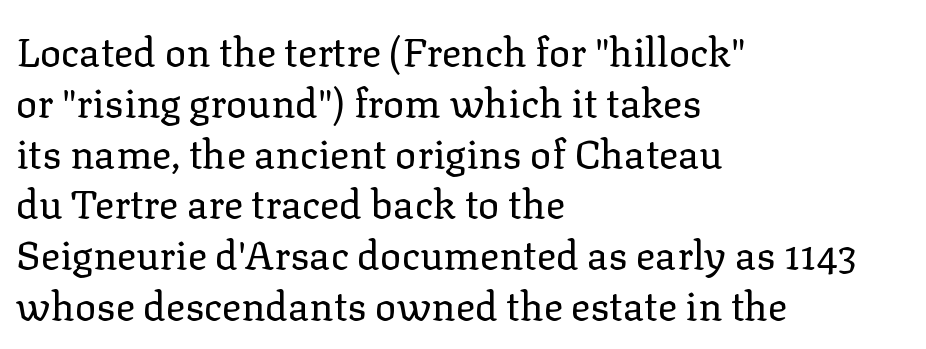
Q: Is the text bold? A: No.
Q: Is the text italic (slanted)? A: No, it is upright.
Q: Is the typeface a serif or a sans-serif typeface? A: Serif.
Q: Is the text underlined? A: No.
Q: How is the paragraph aligned? A: Left-aligned.
Q: Is the spacing between letters normal or unusually wide? A: Normal.
Q: Is the spacing between lines tight, normal or loose? A: Normal.
Q: Width (condensed, normal, or wide)? A: Normal.
Q: Stroke contrast? A: Low.
Q: x-height? A: Medium.
Q: Monospaced? A: No.
